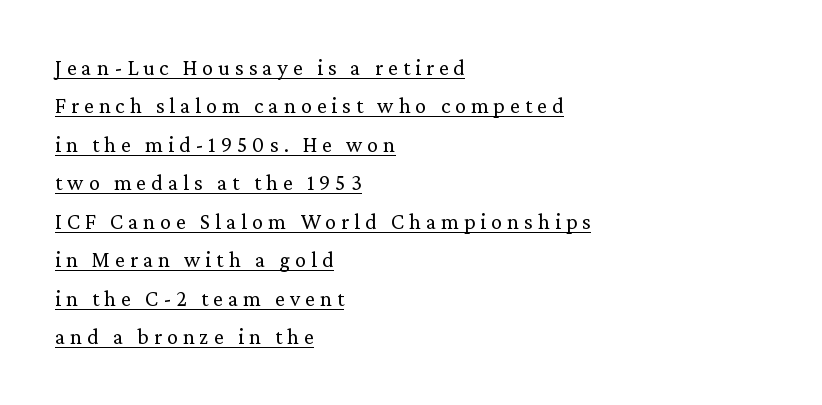
Q: Is the text bold? A: No.
Q: Is the text italic (slanted)? A: No, it is upright.
Q: Is the text underlined? A: Yes.
Q: How is the paragraph aligned? A: Left-aligned.
Q: Is the spacing between letters normal or unusually wide? A: Unusually wide.
